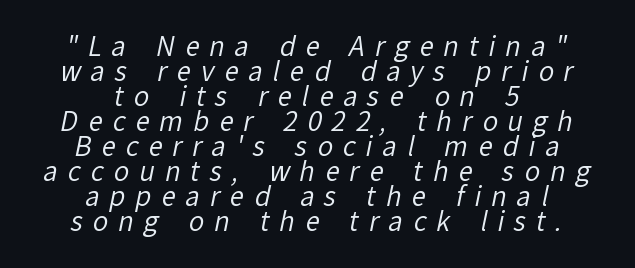
Q: Is the text bold? A: No.
Q: Is the text underlined? A: No.
Q: How is the paragraph aligned? A: Centered.
Q: Is the spacing between letters normal or unusually wide? A: Unusually wide.
Q: Is the spacing between lines tight, normal or loose? A: Tight.
